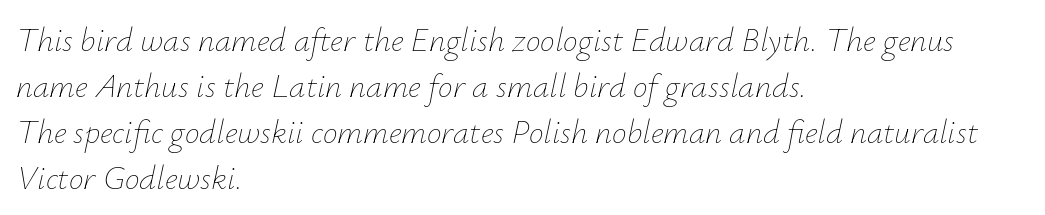
Glyph-to-glyph distance matches everyday printed text. Emphasis-style slanted type is in use. In CSS terms this would be text-align: left. Underlining? Definitely not there.
